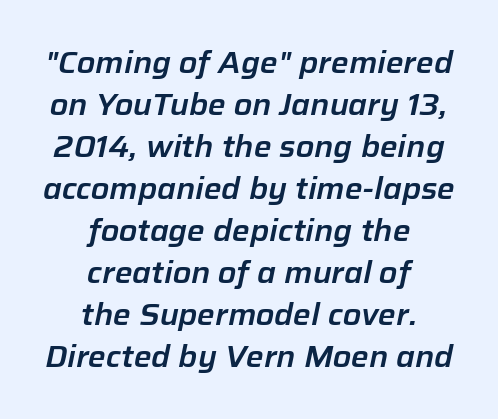
{"italic": "yes", "lean": "right", "slant_degrees": 12, "width": "normal", "stroke_contrast": "low", "x_height": "medium", "monospaced": "no", "underline": "no", "align": "center", "line_spacing": "normal", "line_spacing_ratio": 1.4, "letter_spacing": "normal", "letter_spacing_em": 0.0, "glyph_px": 30}
